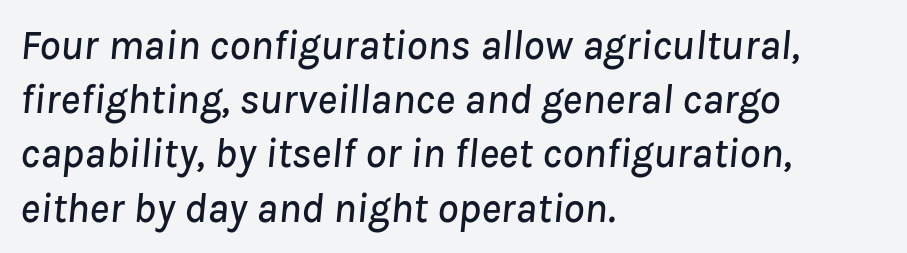
{"italic": "yes", "lean": "right", "slant_degrees": 8, "width": "normal", "stroke_contrast": "low", "x_height": "medium", "monospaced": "no", "underline": "no", "align": "left", "line_spacing": "normal", "line_spacing_ratio": 1.29, "letter_spacing": "normal", "letter_spacing_em": 0.0, "glyph_px": 42}
